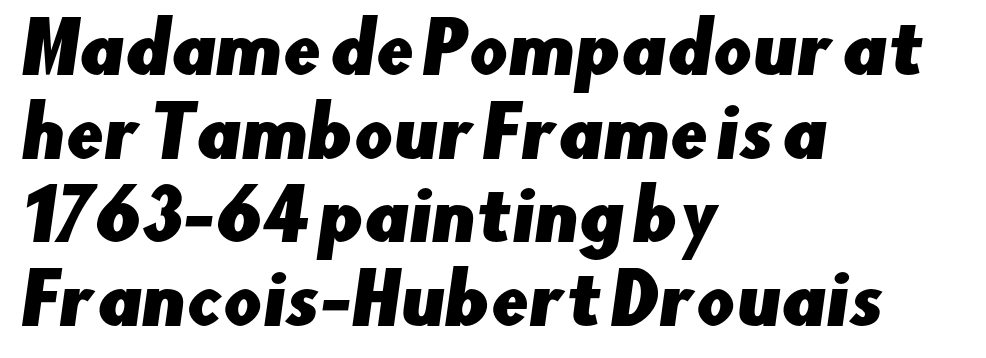
{"serif": "no", "width": "normal", "stroke_contrast": "low", "x_height": "small", "monospaced": "no", "underline": "no", "align": "left", "line_spacing_ratio": 1.23, "letter_spacing": "normal", "letter_spacing_em": 0.0, "glyph_px": 68}
